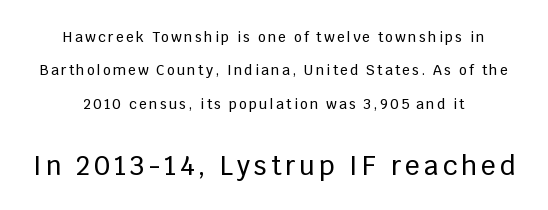
Q: Is the text italic (slanted)? A: No, it is upright.
Q: Is the text underlined? A: No.
Q: How is the paragraph aligned? A: Centered.
Q: Is the spacing between lines tight, normal or loose? A: Loose.
Q: Which block of text is set in a larger size, the first (top) or the second (bottom)? A: The second (bottom) one.
